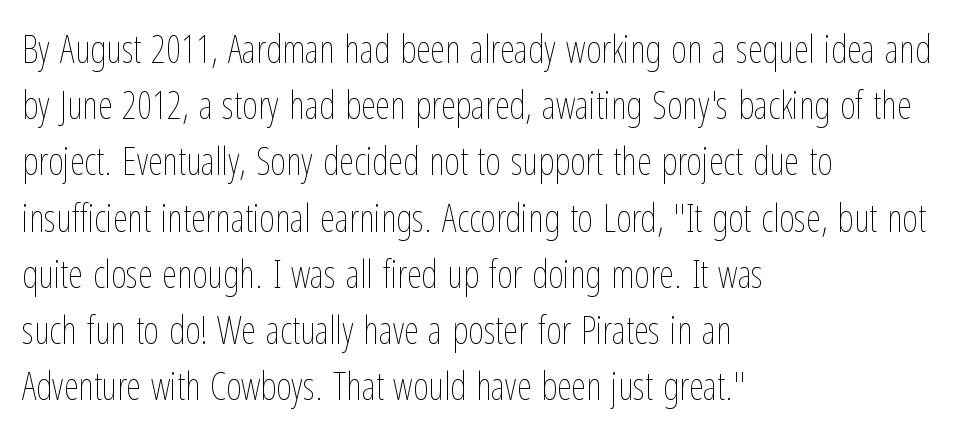
Q: Is the text bold? A: No.
Q: Is the text italic (slanted)? A: No, it is upright.
Q: Is the text underlined? A: No.
Q: How is the paragraph aligned? A: Left-aligned.
Q: Is the spacing between letters normal or unusually wide? A: Normal.
Q: Is the spacing between lines tight, normal or loose? A: Normal.
Q: Width (condensed, normal, or wide)? A: Condensed.
Q: Stroke contrast? A: Low.
Q: x-height? A: Medium.
Q: Monospaced? A: No.
